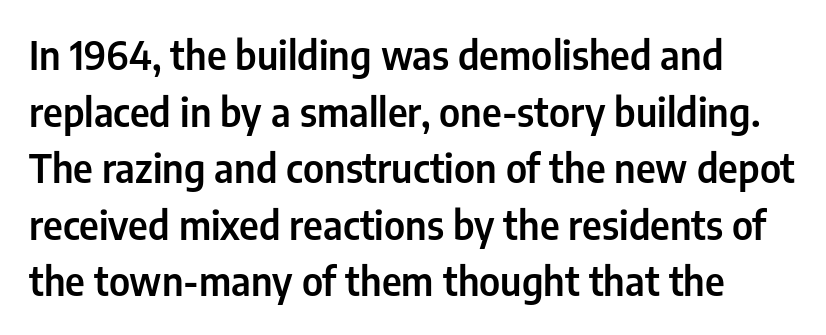
Q: Is the text italic (slanted)? A: No, it is upright.
Q: Is the typeface a serif or a sans-serif typeface? A: Sans-serif.
Q: Is the text underlined? A: No.
Q: Is the spacing between letters normal or unusually wide? A: Normal.
Q: Is the spacing between lines tight, normal or loose? A: Normal.
Q: Width (condensed, normal, or wide)? A: Condensed.
Q: Stroke contrast? A: Low.
Q: x-height? A: Medium.
Q: Monospaced? A: No.
